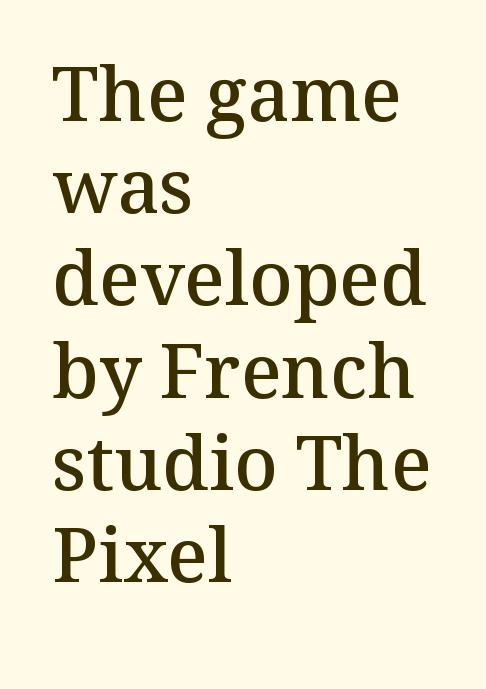
The image shows 75 px semibold serif type, upright; set left-aligned, line spacing 1.23x, normal letter spacing, not underlined; medium stroke contrast and a medium x-height.
